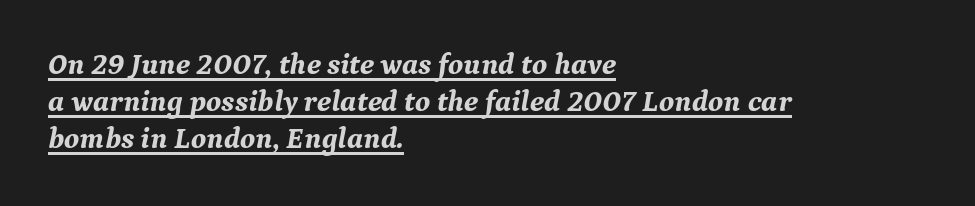
Is the type bold? Yes — the strokes are clearly thick and heavy. Letter spacing: default. Quick note: underline on. Horizontally, the lines are justified to the leading edge only. Here the designer chose a conventional face with non-uniform glyph widths. It's the slanting kind of type.
